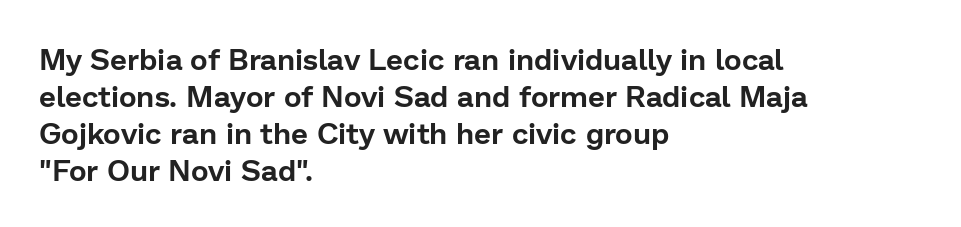
The letters stand upright; this is a roman face. Each word holds together tightly as a unit, with standard inter-letter gaps. The passage shown is typed in a proportional face where columns would drift. The baseline area is clear.
